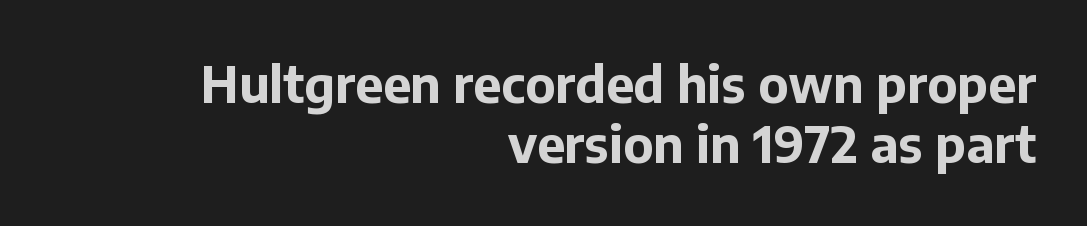
A sans-serif font was chosen for this passage. A flush-right, rag-left setting is used for this passage. The lettering holds an erect, upright posture throughout. This sample uses plain, unmodified letter spacing. Pretty heavy lettering here — definitely bold. The rendering uses natural spacing where letterforms have individual widths.
